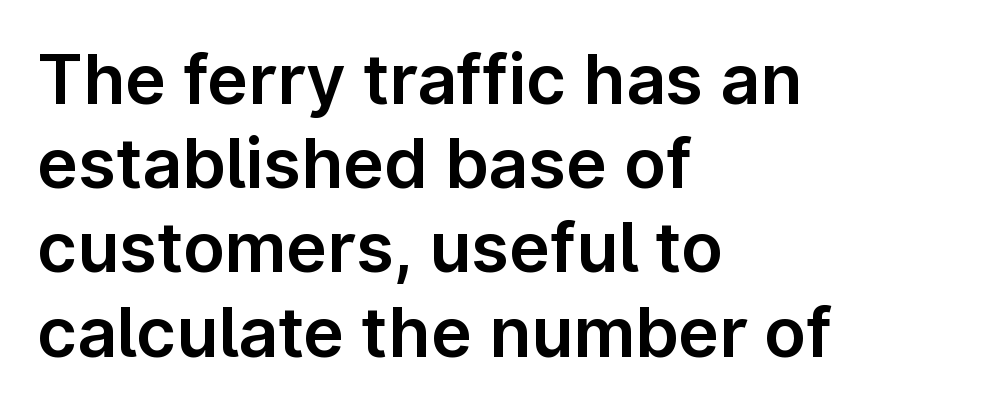
Q: Is the text italic (slanted)? A: No, it is upright.
Q: Is the typeface a serif or a sans-serif typeface? A: Sans-serif.
Q: Is the text underlined? A: No.
Q: How is the paragraph aligned? A: Left-aligned.
Q: Is the spacing between letters normal or unusually wide? A: Normal.
Q: Width (condensed, normal, or wide)? A: Normal.
Q: Stroke contrast? A: Low.
Q: x-height? A: Medium.
Q: Monospaced? A: No.
